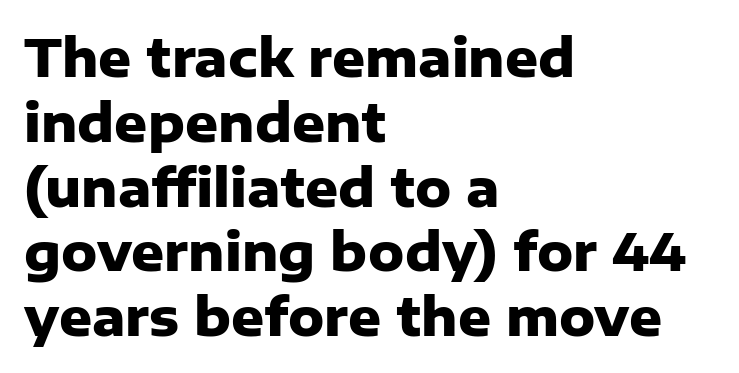
The image shows 51 px heavy sans-serif type, upright; set left-aligned, normal line spacing (1.27x), normal letter spacing, not underlined; low stroke contrast and a medium x-height.
